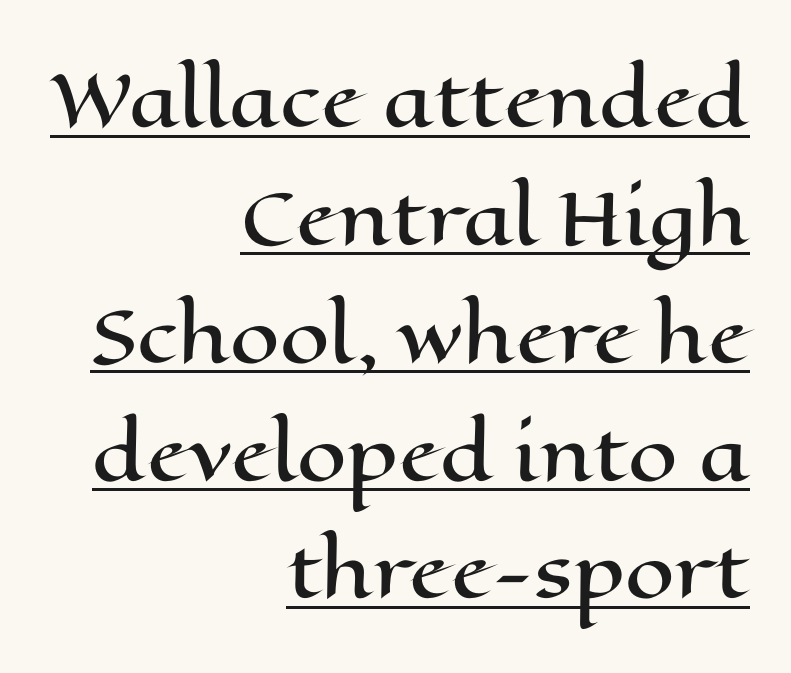
Q: Is the text italic (slanted)? A: No, it is upright.
Q: Is the text underlined? A: Yes.
Q: How is the paragraph aligned? A: Right-aligned.
Q: Is the spacing between letters normal or unusually wide? A: Normal.
Q: Is the spacing between lines tight, normal or loose? A: Normal.
Q: Width (condensed, normal, or wide)? A: Wide.
Q: Stroke contrast? A: High.
Q: x-height? A: Medium.
Q: Monospaced? A: No.
